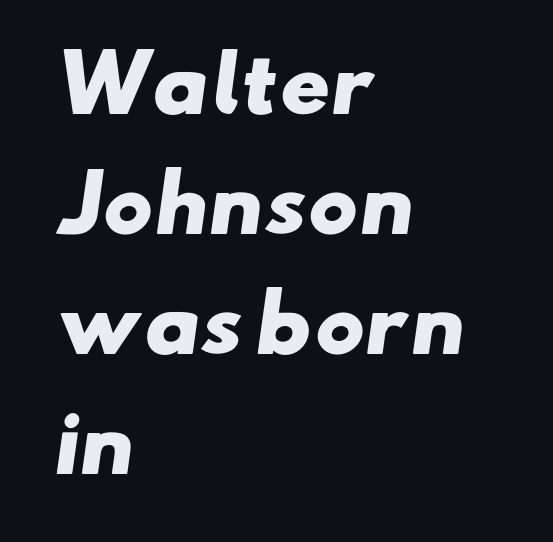
The image shows 76 px heavy, wide sans-serif type; set left-aligned, normal line spacing (1.58x), normal letter spacing, not underlined; low stroke contrast and a small x-height.
